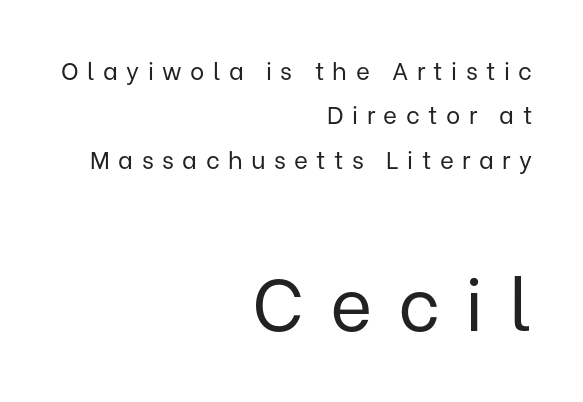
The image shows 73 px regular-weight sans-serif type, upright; set right-aligned, line spacing 1.85x, unusually wide letter spacing (+0.35 em), not underlined; the second (bottom) block is 3.04x larger; low stroke contrast and a medium x-height.
